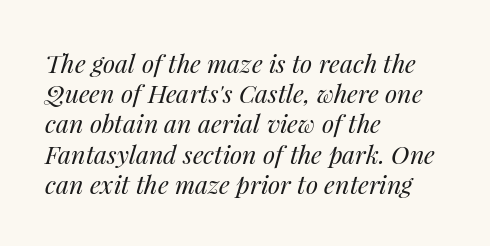
Q: Is the text bold? A: No.
Q: Is the text italic (slanted)? A: Yes, it leans right by about 14 degrees.
Q: Is the text underlined? A: No.
Q: How is the paragraph aligned? A: Left-aligned.
Q: Is the spacing between letters normal or unusually wide? A: Normal.
